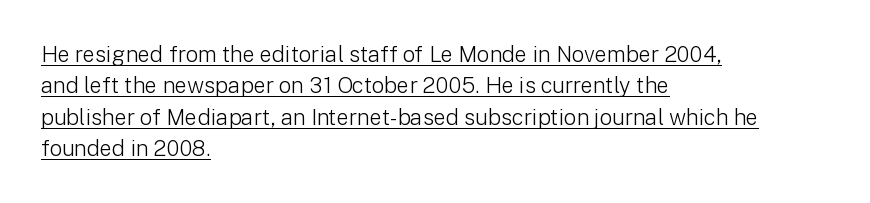
Q: Is the text bold? A: No.
Q: Is the text italic (slanted)? A: No, it is upright.
Q: Is the text underlined? A: Yes.
Q: How is the paragraph aligned? A: Left-aligned.
Q: Is the spacing between letters normal or unusually wide? A: Normal.
Q: Is the spacing between lines tight, normal or loose? A: Normal.
